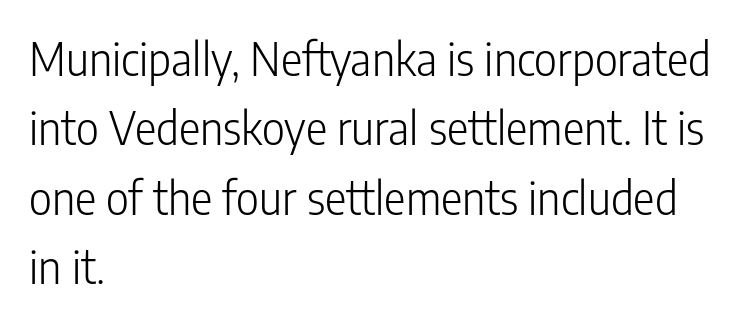
Q: Is the text bold? A: No.
Q: Is the text italic (slanted)? A: No, it is upright.
Q: Is the typeface a serif or a sans-serif typeface? A: Sans-serif.
Q: Is the text underlined? A: No.
Q: How is the paragraph aligned? A: Left-aligned.
Q: Is the spacing between letters normal or unusually wide? A: Normal.
Q: Is the spacing between lines tight, normal or loose? A: Normal.
Q: Width (condensed, normal, or wide)? A: Condensed.
Q: Stroke contrast? A: Low.
Q: x-height? A: Medium.
Q: Monospaced? A: No.
